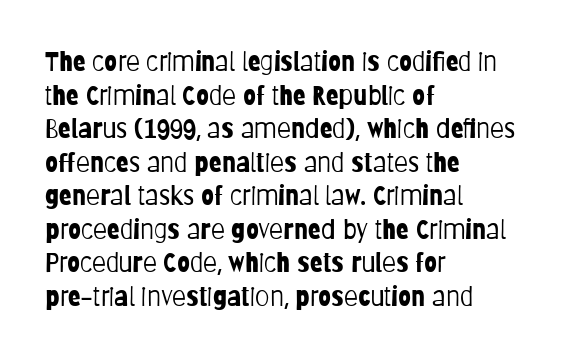
{"italic": "no", "bold": "no", "underline": "no", "align": "left", "line_spacing": "normal", "line_spacing_ratio": 1.29, "letter_spacing": "normal", "letter_spacing_em": 0.0, "glyph_px": 26}
